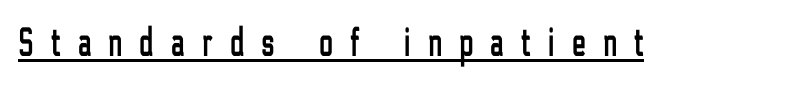
Q: Is the text italic (slanted)? A: No, it is upright.
Q: Is the typeface a serif or a sans-serif typeface? A: Sans-serif.
Q: Is the text underlined? A: Yes.
Q: Is the spacing between letters normal or unusually wide? A: Unusually wide.
Q: Width (condensed, normal, or wide)? A: Condensed.
Q: Stroke contrast? A: Low.
Q: x-height? A: Medium.
Q: Monospaced? A: No.
